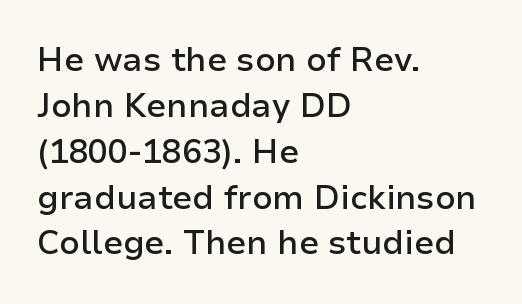
{"serif": "no", "italic": "no", "bold": "semi", "weight": "semibold", "width": "normal", "stroke_contrast": "low", "x_height": "medium", "monospaced": "no", "underline": "no", "align": "left", "line_spacing": "normal", "line_spacing_ratio": 1.39, "letter_spacing": "normal", "letter_spacing_em": 0.0, "glyph_px": 33}
